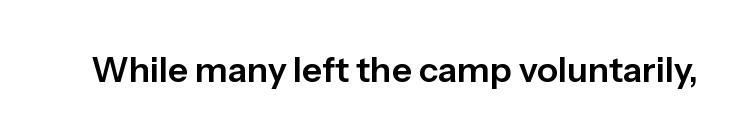
Q: Is the text italic (slanted)? A: No, it is upright.
Q: Is the typeface a serif or a sans-serif typeface? A: Sans-serif.
Q: Is the text underlined? A: No.
Q: Is the spacing between letters normal or unusually wide? A: Normal.
Q: Width (condensed, normal, or wide)? A: Normal.
Q: Stroke contrast? A: Low.
Q: x-height? A: Medium.
Q: Monospaced? A: No.
